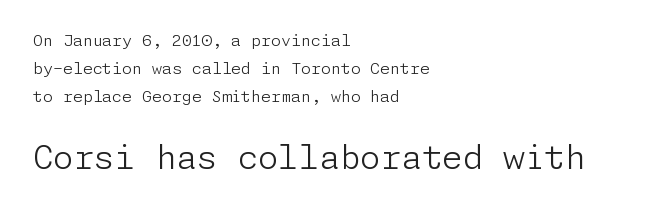
{"serif": "no", "italic": "no", "bold": "no", "weight": "light", "width": "normal", "stroke_contrast": "low", "x_height": "medium", "underline": "no", "align": "left", "line_spacing_ratio": 1.74, "letter_spacing": "normal", "letter_spacing_em": 0.0, "larger_block": "second", "size_ratio": 2.06, "glyph_px": 33}
